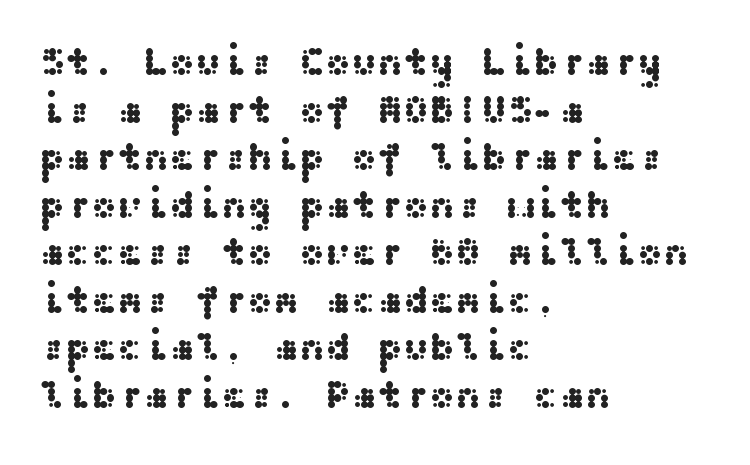
The image shows 39 px wide sans-serif type, upright; set left-aligned, line spacing 1.22x, normal letter spacing, not underlined; medium stroke contrast and a medium x-height.
